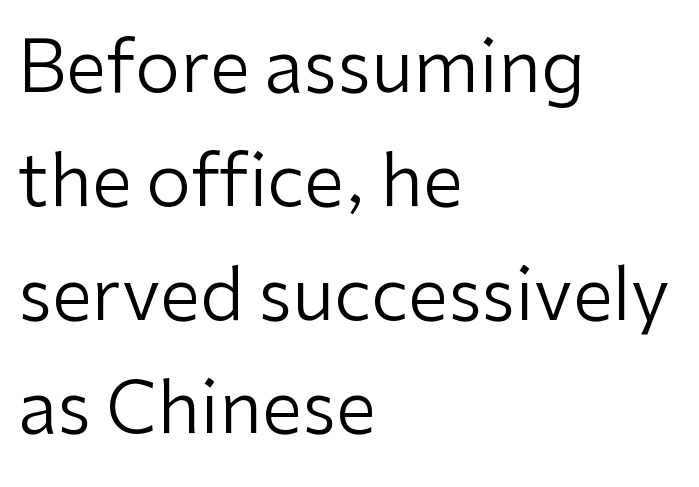
{"serif": "no", "italic": "no", "bold": "no", "weight": "regular", "width": "normal", "stroke_contrast": "low", "x_height": "medium", "monospaced": "no", "underline": "no", "align": "left", "line_spacing": "normal", "line_spacing_ratio": 1.58, "letter_spacing": "normal", "letter_spacing_em": 0.0, "glyph_px": 72}
